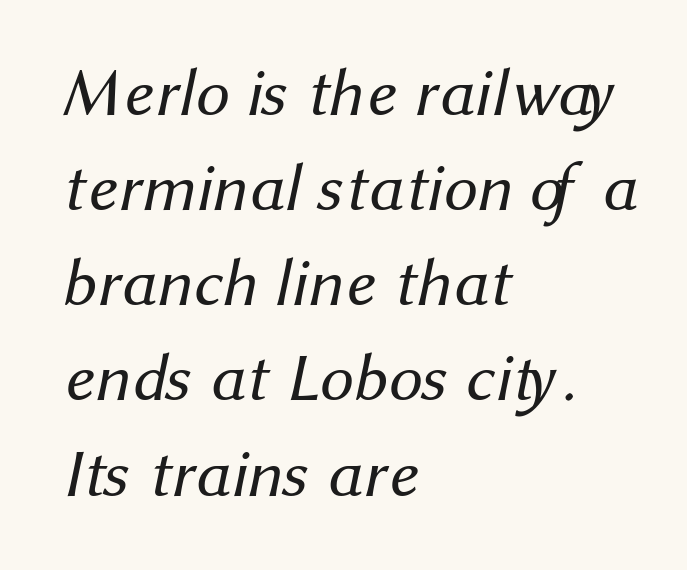
Q: Is the text bold? A: No.
Q: Is the typeface a serif or a sans-serif typeface? A: Sans-serif.
Q: Is the text underlined? A: No.
Q: How is the paragraph aligned? A: Left-aligned.
Q: Is the spacing between letters normal or unusually wide? A: Normal.
Q: Is the spacing between lines tight, normal or loose? A: Normal.
Q: Width (condensed, normal, or wide)? A: Normal.
Q: Stroke contrast? A: Medium.
Q: x-height? A: Medium.
Q: Monospaced? A: No.
